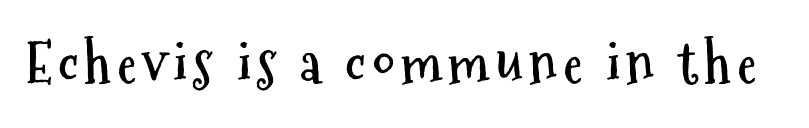
These lines are rendered in a variable-pitch font. Observe the absence of serifs on each vertical stroke in this sample. Any mark beneath the type? The region is blank. The letters are bold, with thick, heavy strokes.
